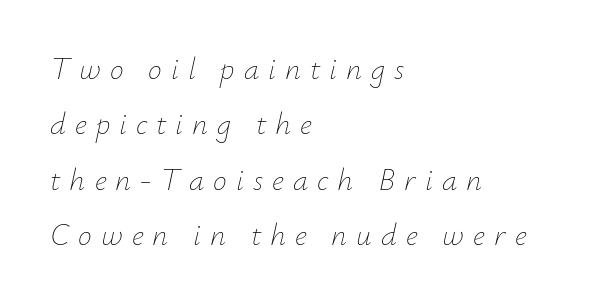
Q: Is the text bold? A: No.
Q: Is the text italic (slanted)? A: Yes, it leans right by about 12 degrees.
Q: Is the text underlined? A: No.
Q: How is the paragraph aligned? A: Left-aligned.
Q: Is the spacing between letters normal or unusually wide? A: Unusually wide.
Q: Width (condensed, normal, or wide)? A: Normal.
Q: Stroke contrast? A: Low.
Q: x-height? A: Small.
Q: Monospaced? A: No.
